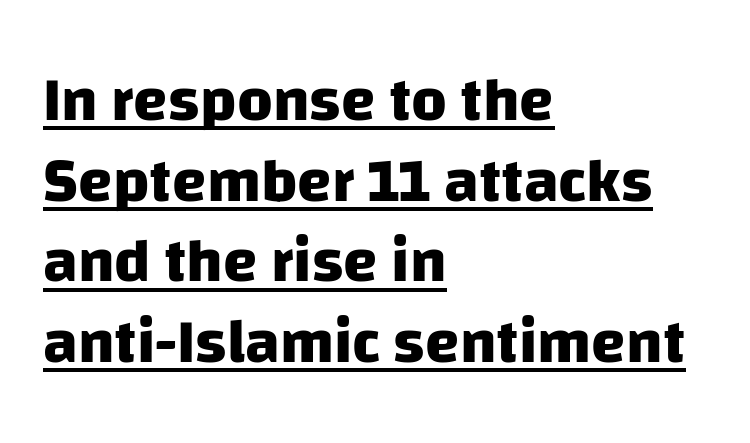
{"serif": "no", "bold": "yes", "weight": "heavy", "width": "normal", "stroke_contrast": "low", "x_height": "large", "monospaced": "no", "underline": "yes", "align": "left", "line_spacing": "normal", "line_spacing_ratio": 1.3, "letter_spacing": "normal", "letter_spacing_em": 0.0, "glyph_px": 62}
